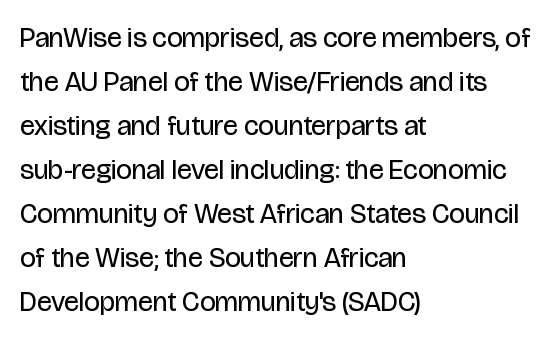
The image shows 28 px regular-weight, condensed sans-serif type, upright; set left-aligned, normal line spacing (1.57x), normal letter spacing, not underlined; low stroke contrast and a large x-height.
